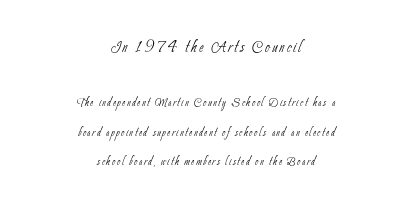
The image shows 20 px text type; set centered, loose line spacing (2.11x), not underlined; the first (top) block is 1.43x larger.
